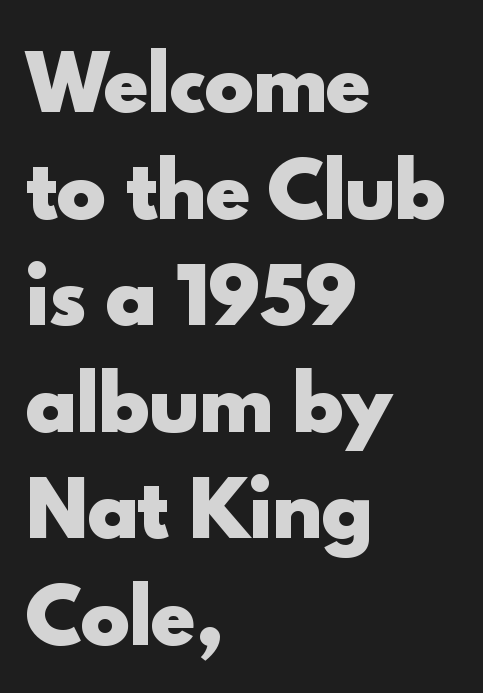
Q: Is the text bold? A: Yes.
Q: Is the text italic (slanted)? A: No, it is upright.
Q: Is the typeface a serif or a sans-serif typeface? A: Sans-serif.
Q: Is the text underlined? A: No.
Q: How is the paragraph aligned? A: Left-aligned.
Q: Is the spacing between letters normal or unusually wide? A: Normal.
Q: Is the spacing between lines tight, normal or loose? A: Normal.
Q: Width (condensed, normal, or wide)? A: Normal.
Q: x-height? A: Small.
Q: Monospaced? A: No.
